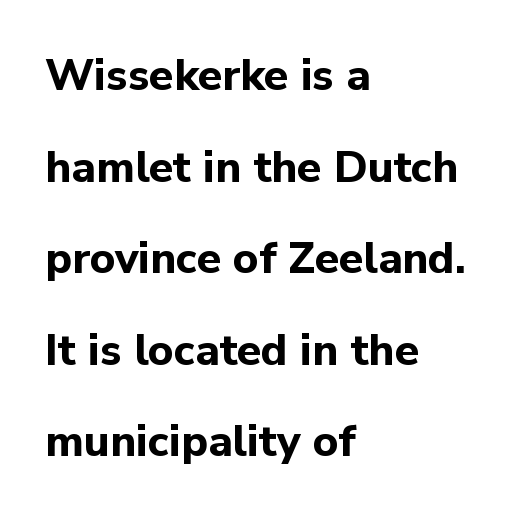
The image shows 44 px bold sans-serif type, upright; set left-aligned, loose line spacing (2.08x), normal letter spacing, not underlined; low stroke contrast and a medium x-height.
